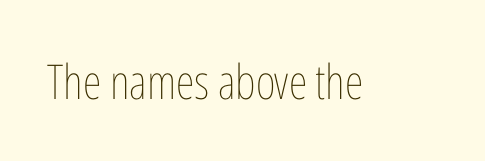
{"italic": "no", "bold": "no", "weight": "thin", "width": "condensed", "stroke_contrast": "low", "x_height": "medium", "monospaced": "no", "underline": "no", "letter_spacing": "normal", "letter_spacing_em": 0.0, "glyph_px": 48}
